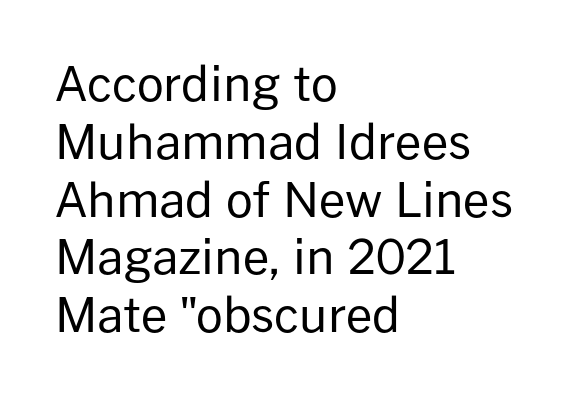
Quick note: underline off. No extra tracking has been applied to these lines. A typesetter would call this proportional, since set widths differ per character. Heaviness? Minimal to ordinary, like unemphasized prose. Notice how the stems are strictly vertical — no italics here.
